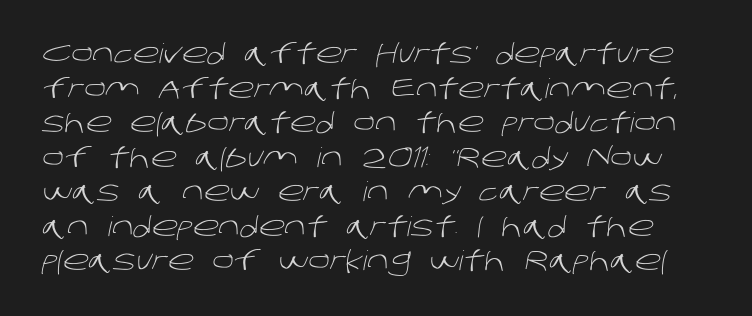
{"bold": "no", "underline": "no", "line_spacing": "normal", "line_spacing_ratio": 1.28, "letter_spacing": "normal", "letter_spacing_em": 0.0, "glyph_px": 27}
